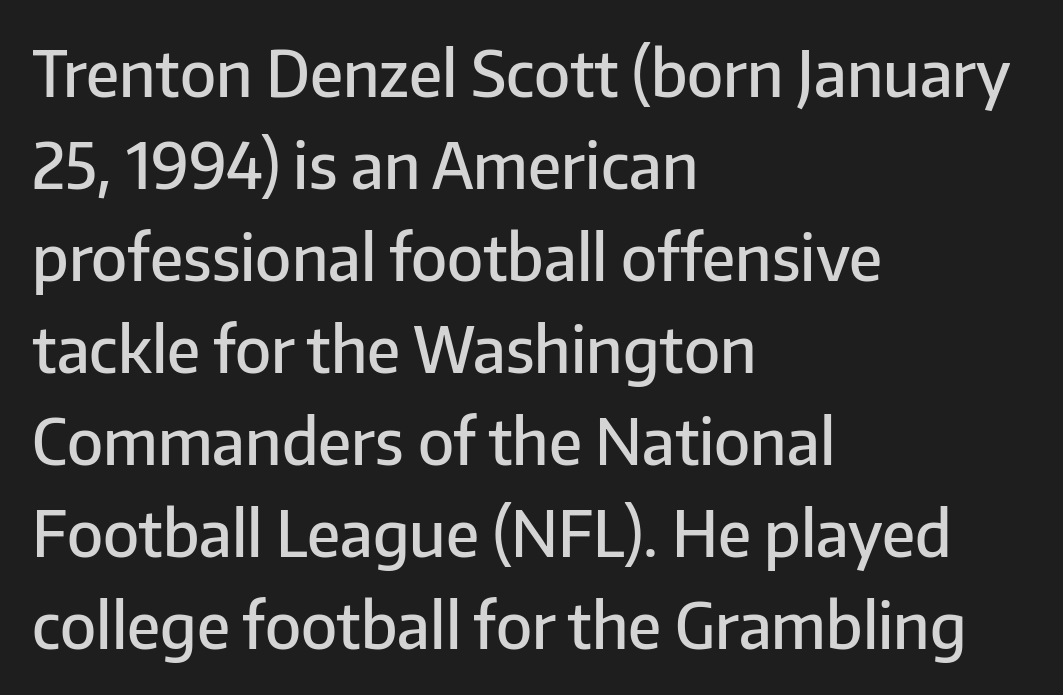
{"serif": "no", "italic": "no", "bold": "semi", "weight": "semibold", "width": "normal", "stroke_contrast": "low", "x_height": "medium", "monospaced": "no", "underline": "no", "align": "left", "line_spacing": "normal", "line_spacing_ratio": 1.46, "letter_spacing": "normal", "letter_spacing_em": 0.0, "glyph_px": 63}
